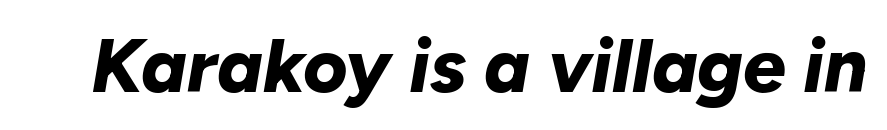
{"italic": "yes", "lean": "right", "slant_degrees": 10, "bold": "yes", "weight": "bold", "width": "normal", "stroke_contrast": "low", "x_height": "medium", "monospaced": "no", "underline": "no", "letter_spacing": "normal", "letter_spacing_em": 0.0, "glyph_px": 76}
